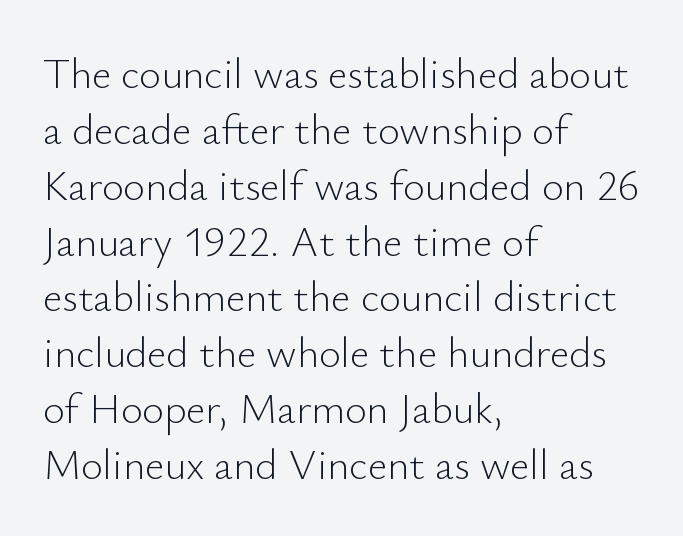
{"serif": "no", "italic": "no", "bold": "no", "weight": "light", "width": "normal", "stroke_contrast": "low", "x_height": "small", "monospaced": "no", "underline": "no", "align": "left", "line_spacing": "normal", "line_spacing_ratio": 1.33, "letter_spacing": "normal", "letter_spacing_em": 0.0, "glyph_px": 42}
